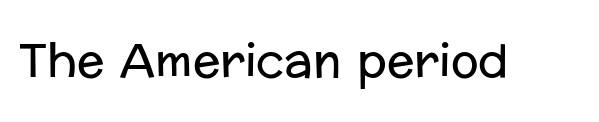
The image shows 46 px regular-weight sans-serif type, upright; set normal letter spacing, not underlined; low stroke contrast and a medium x-height.
